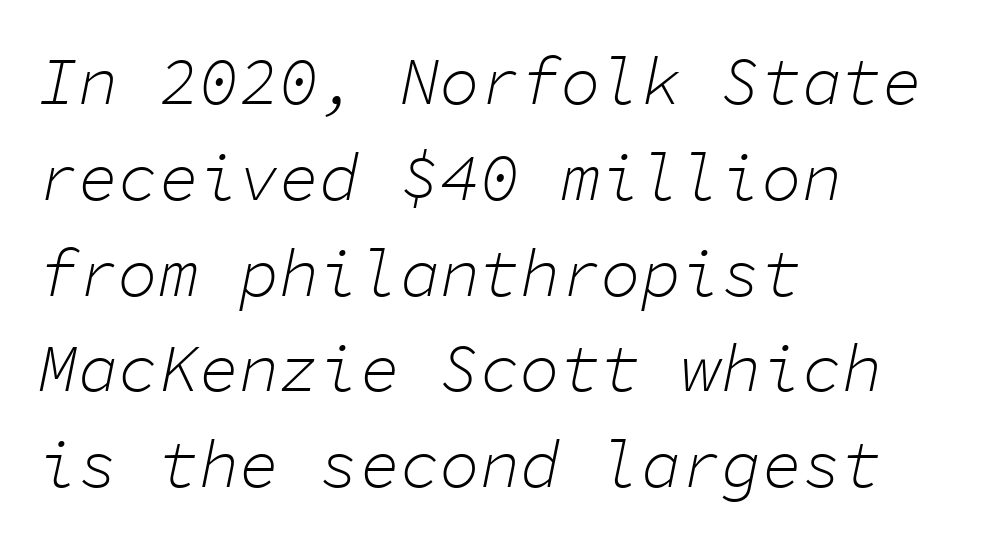
The line texture is even and compact thanks to regular tracking. The line-height multiplier appears to be the usual default. This sample has the even, mechanical cadence of fixed-width lettering. Underlining? Definitely not there. A light-to-regular cut is what we see here. Line beginnings align vertically; line endings do not.
